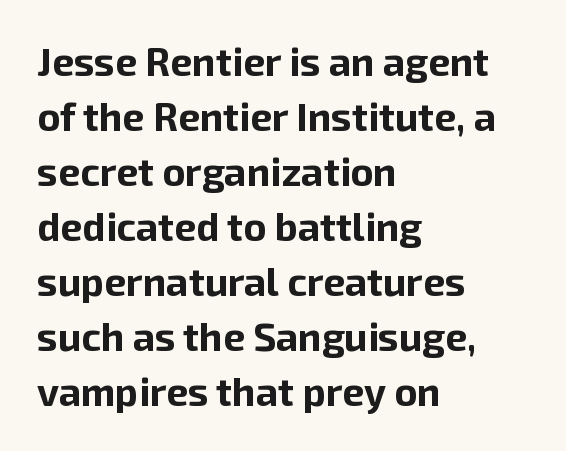
The image shows 39 px bold sans-serif type, upright; set left-aligned, normal line spacing (1.41x), normal letter spacing, not underlined; low stroke contrast and a medium x-height.
